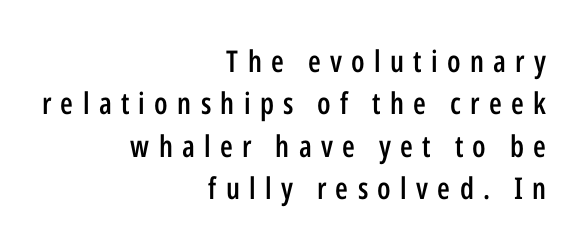
{"serif": "no", "italic": "no", "bold": "semi", "weight": "semibold", "width": "condensed", "stroke_contrast": "low", "x_height": "medium", "monospaced": "no", "underline": "no", "align": "right", "line_spacing": "normal", "line_spacing_ratio": 1.41, "letter_spacing": "wide", "letter_spacing_em": 0.31, "glyph_px": 30}
